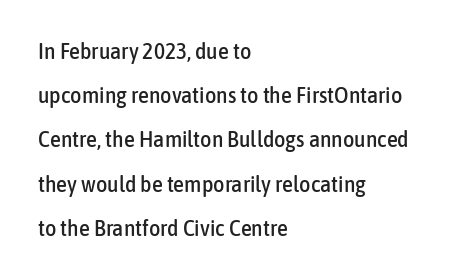
Q: Is the text italic (slanted)? A: No, it is upright.
Q: Is the text underlined? A: No.
Q: How is the paragraph aligned? A: Left-aligned.
Q: Is the spacing between letters normal or unusually wide? A: Normal.
Q: Is the spacing between lines tight, normal or loose? A: Loose.
